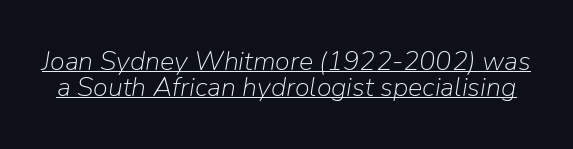
{"italic": "yes", "lean": "right", "slant_degrees": 9, "bold": "no", "underline": "yes", "line_spacing": "tight", "line_spacing_ratio": 0.97, "letter_spacing": "normal", "letter_spacing_em": 0.0, "glyph_px": 27}
